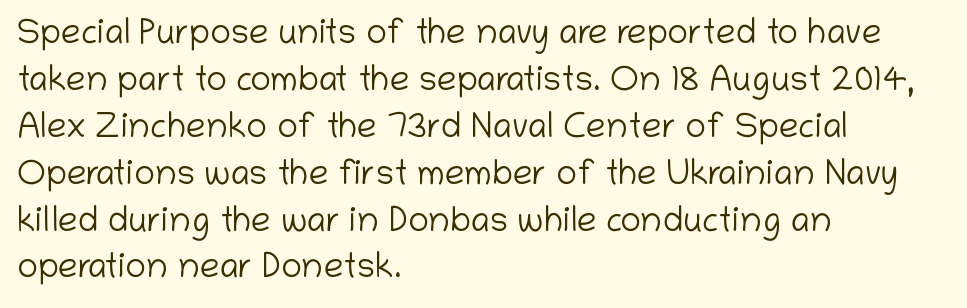
Q: Is the text bold? A: No.
Q: Is the text italic (slanted)? A: No, it is upright.
Q: Is the typeface a serif or a sans-serif typeface? A: Sans-serif.
Q: Is the text underlined? A: No.
Q: How is the paragraph aligned? A: Left-aligned.
Q: Is the spacing between letters normal or unusually wide? A: Normal.
Q: Is the spacing between lines tight, normal or loose? A: Normal.
Q: Width (condensed, normal, or wide)? A: Normal.
Q: Stroke contrast? A: Low.
Q: x-height? A: Medium.
Q: Monospaced? A: No.
